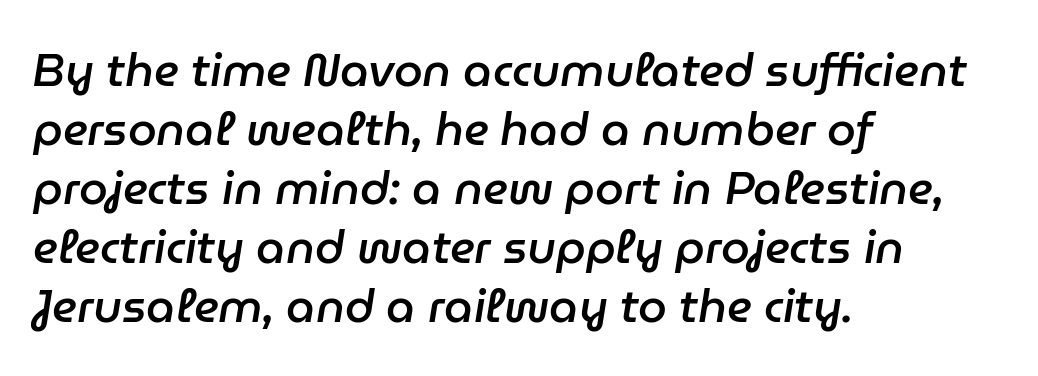
The image shows 46 px semibold type, italic (leaning right); set left-aligned, normal line spacing (1.28x), normal letter spacing, not underlined; low stroke contrast and a medium x-height.
